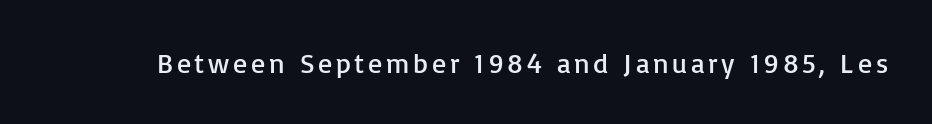
A typesetter would call this proportional, since set widths differ per character. Nope, no serifs anywhere on these letters. Posture: upright roman. The string is rendered with underlining switched off. Stems and bowls with no extra thickness — not bold.
